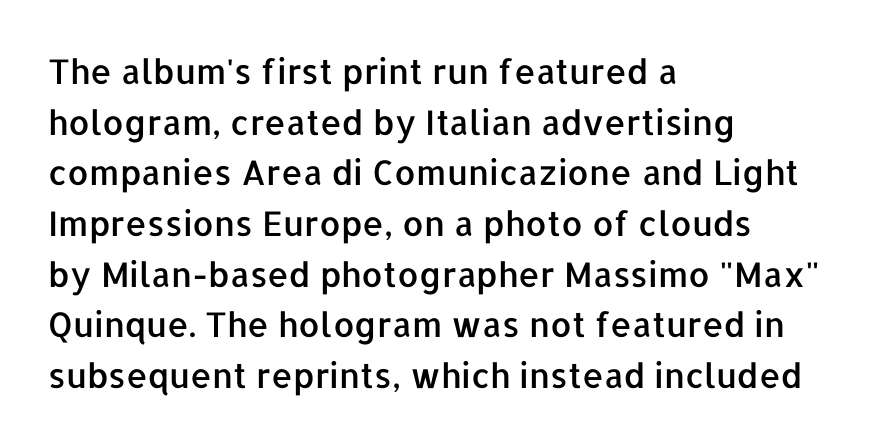
The image shows 34 px sans-serif type, upright; set left-aligned, normal line spacing (1.49x), normal letter spacing, not underlined; low stroke contrast and a medium x-height.
